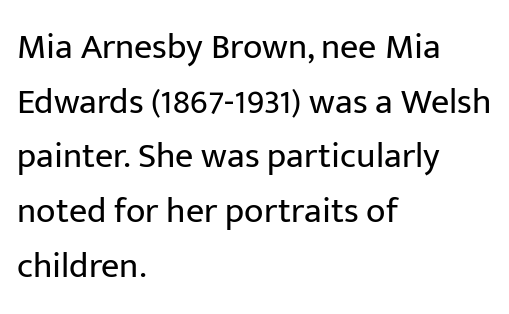
These lines were composed using upright roman letters. The lines are quadded left. Letterform terminals end flat and unadorned throughout the passage. The face used here is proportionally spaced, like ordinary book or web type. Each row of text sits above clean, open space. Heft: none added — not bold.
